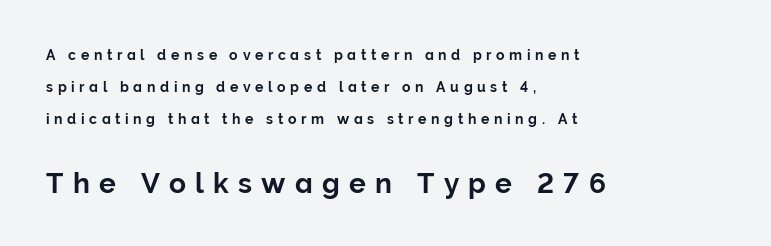
You could only call the tracking loose — the letters float apart. The more generous point size was reserved for the lower chunk. Successive baselines arrive slowly, with a big drop between each. These lines were composed using upright roman letters. Unmarked baselines from the first word to the last.
